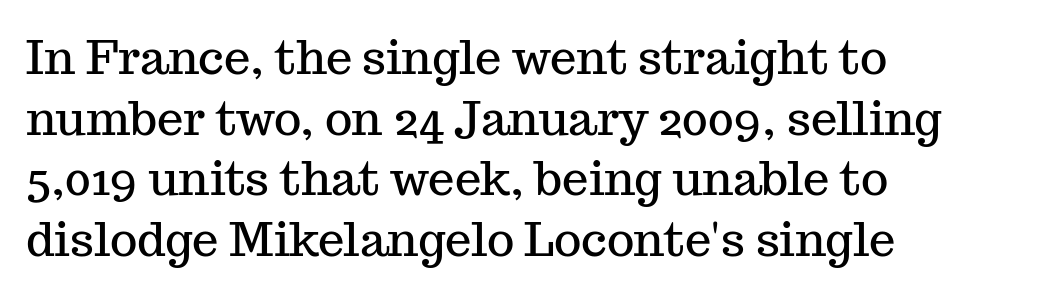
The rendering anchors every line to the left-hand side. Is this a fixed-width face? No — the glyphs have proportional, varying widths. Small tapered or slab feet sit at the stroke ends, so this counts as serif. The font's upright variant was chosen for this text. Students, note that the glyphs here touch the page at normal intervals. Vertically, the passage feels balanced, rows spaced as you'd expect.
